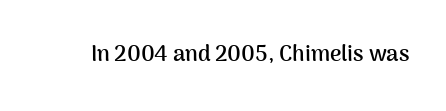
The image shows 22 px bold type, upright; set normal letter spacing, not underlined.
